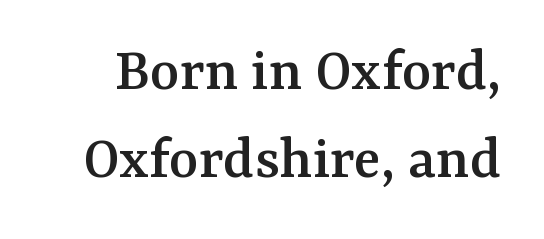
Q: Is the text italic (slanted)? A: No, it is upright.
Q: Is the typeface a serif or a sans-serif typeface? A: Serif.
Q: Is the text underlined? A: No.
Q: Is the spacing between letters normal or unusually wide? A: Normal.
Q: Is the spacing between lines tight, normal or loose? A: Normal.
Q: Width (condensed, normal, or wide)? A: Normal.
Q: Stroke contrast? A: Medium.
Q: x-height? A: Medium.
Q: Monospaced? A: No.
